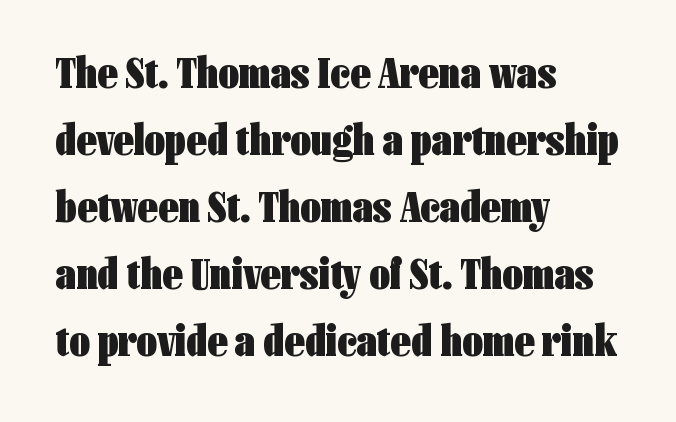
Q: Is the text bold? A: Yes.
Q: Is the text italic (slanted)? A: No, it is upright.
Q: Is the typeface a serif or a sans-serif typeface? A: Sans-serif.
Q: Is the text underlined? A: No.
Q: How is the paragraph aligned? A: Left-aligned.
Q: Is the spacing between letters normal or unusually wide? A: Normal.
Q: Is the spacing between lines tight, normal or loose? A: Normal.
Q: Width (condensed, normal, or wide)? A: Condensed.
Q: Stroke contrast? A: Low.
Q: x-height? A: Medium.
Q: Monospaced? A: No.
